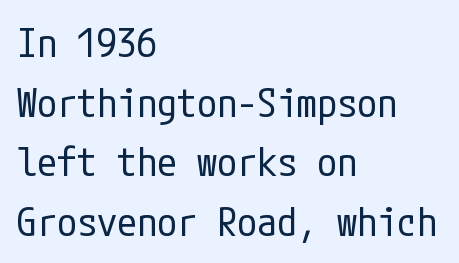
The image shows 40 px regular-weight, condensed sans-serif type, upright; set left-aligned, normal line spacing (1.49x), normal letter spacing, not underlined; low stroke contrast and a medium x-height.
